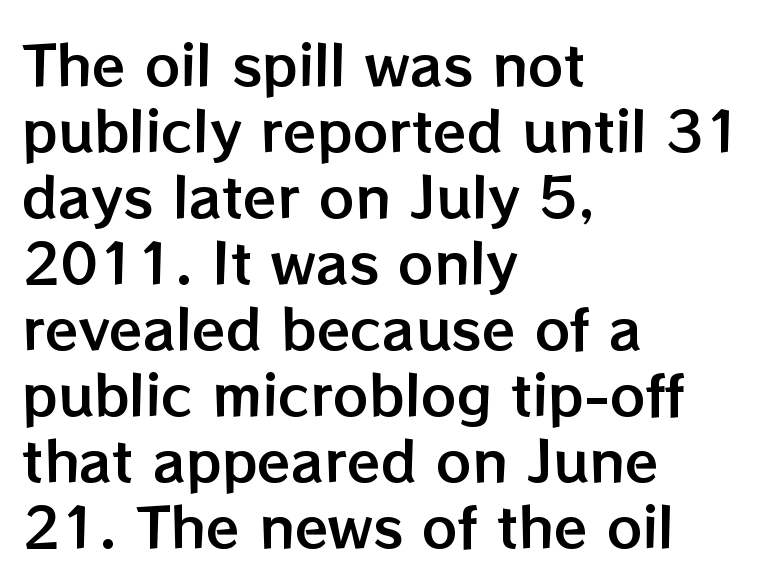
Q: Is the text italic (slanted)? A: No, it is upright.
Q: Is the text underlined? A: No.
Q: How is the paragraph aligned? A: Left-aligned.
Q: Is the spacing between letters normal or unusually wide? A: Normal.
Q: Width (condensed, normal, or wide)? A: Normal.
Q: Stroke contrast? A: Low.
Q: x-height? A: Medium.
Q: Monospaced? A: No.
